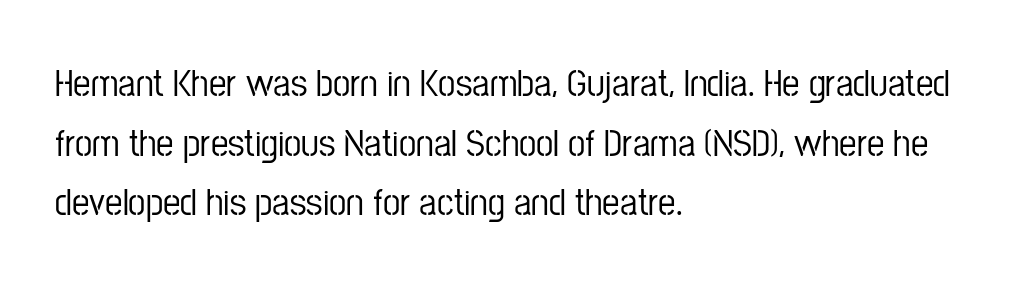
Horizontally, the lines are justified to the leading edge only. Between one letter and the next there's only the usual sliver of space. Note: no serifs on the glyphs. Unmarked baselines from the first word to the last. Posture: upright roman. Baseline-to-baseline distance is the conventional proportion of letter height.
